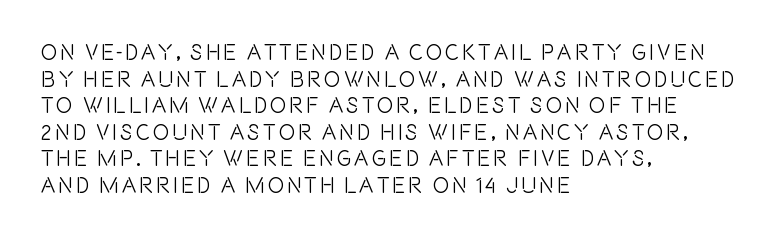
This rendering features lettering with no underline. In CSS terms this would be text-align: left. Upright lettering throughout.
